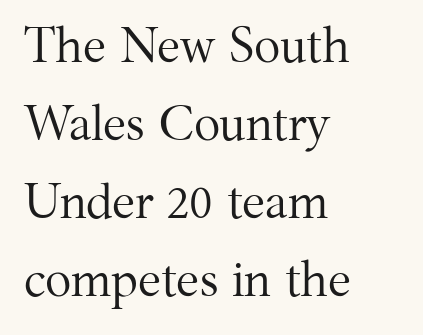
{"serif": "yes", "italic": "no", "bold": "no", "weight": "regular", "width": "normal", "stroke_contrast": "medium", "x_height": "medium", "monospaced": "no", "underline": "no", "align": "left", "line_spacing": "normal", "line_spacing_ratio": 1.59, "letter_spacing": "normal", "letter_spacing_em": 0.0, "glyph_px": 49}
